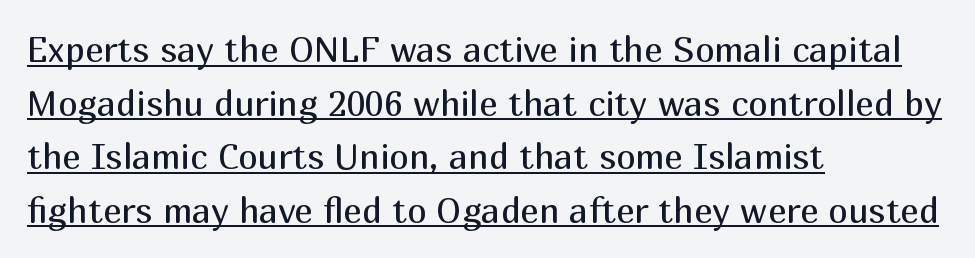
The image shows 35 px regular-weight sans-serif type, upright; set left-aligned, normal line spacing (1.53x), normal letter spacing, underlined; medium stroke contrast and a medium x-height.
